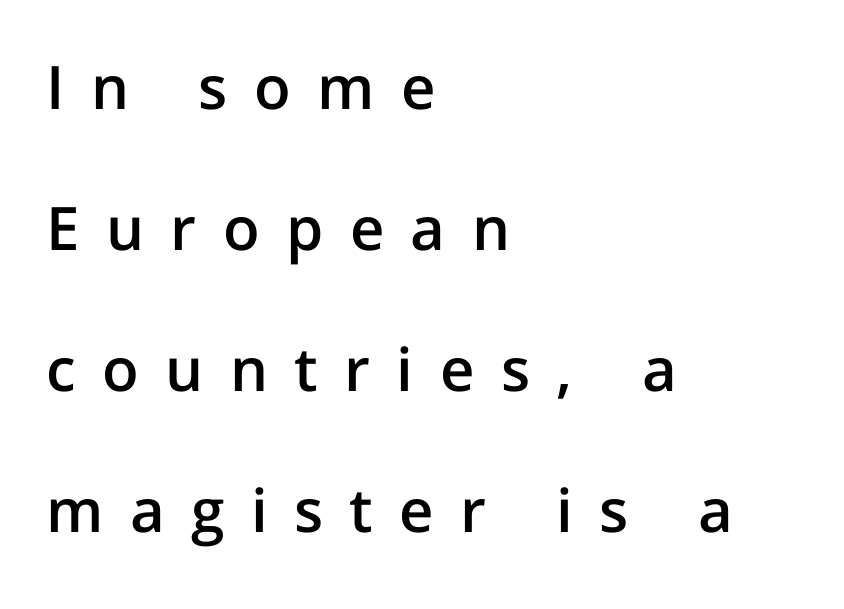
The image shows 60 px semibold sans-serif type, upright; set left-aligned, loose line spacing (2.35x), unusually wide letter spacing (+0.44 em), not underlined; low stroke contrast and a medium x-height.
